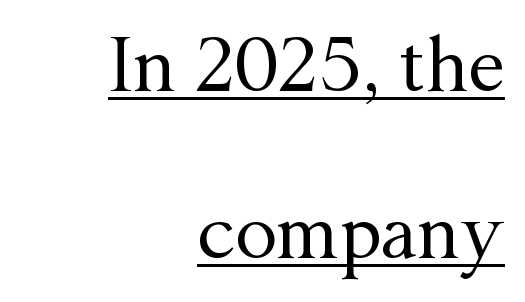
{"serif": "yes", "italic": "no", "bold": "no", "weight": "regular", "width": "normal", "stroke_contrast": "medium", "x_height": "medium", "monospaced": "no", "underline": "yes", "align": "right", "line_spacing": "loose", "line_spacing_ratio": 2.26, "letter_spacing": "normal", "letter_spacing_em": 0.0, "glyph_px": 74}
